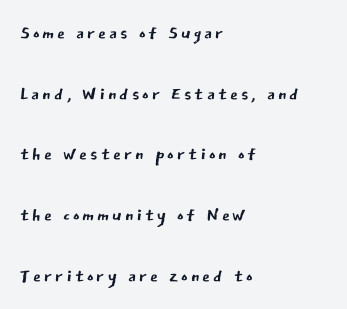
Q: Is the text bold? A: No.
Q: Is the text italic (slanted)? A: No, it is upright.
Q: Is the text underlined? A: No.
Q: How is the paragraph aligned? A: Left-aligned.
Q: Is the spacing between lines tight, normal or loose? A: Loose.
